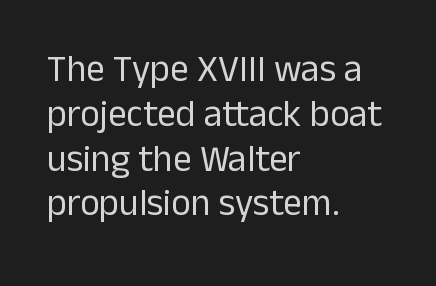
Q: Is the text bold? A: No.
Q: Is the text italic (slanted)? A: No, it is upright.
Q: Is the typeface a serif or a sans-serif typeface? A: Sans-serif.
Q: Is the text underlined? A: No.
Q: How is the paragraph aligned? A: Left-aligned.
Q: Is the spacing between letters normal or unusually wide? A: Normal.
Q: Width (condensed, normal, or wide)? A: Normal.
Q: Stroke contrast? A: Low.
Q: x-height? A: Medium.
Q: Monospaced? A: No.
